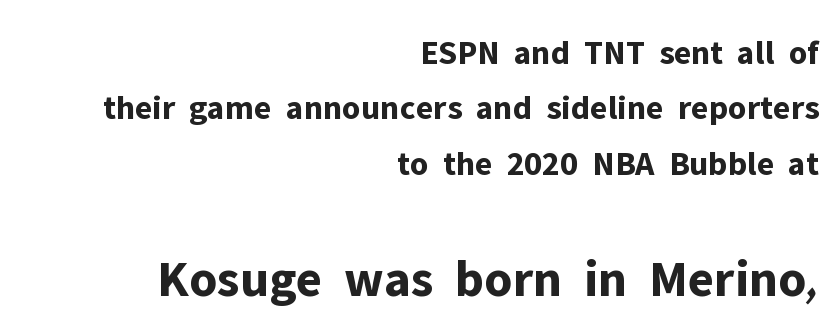
Note: smaller setting up top, larger setting below. A typesetter would call this proportional, since set widths differ per character. The setting favours the right margin, as signatures and pull-quotes sometimes do. Heavy, bold letterforms.
